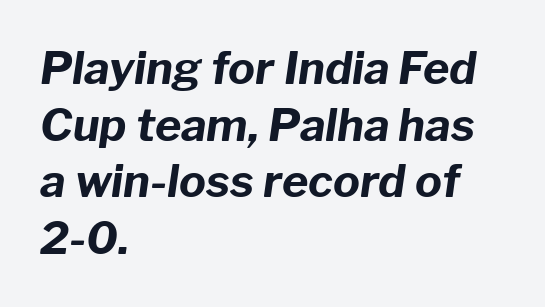
{"italic": "yes", "lean": "right", "slant_degrees": 8, "bold": "yes", "weight": "bold", "width": "normal", "stroke_contrast": "low", "x_height": "medium", "monospaced": "no", "underline": "no", "align": "left", "line_spacing": "normal", "line_spacing_ratio": 1.26, "letter_spacing": "normal", "letter_spacing_em": 0.0, "glyph_px": 45}
